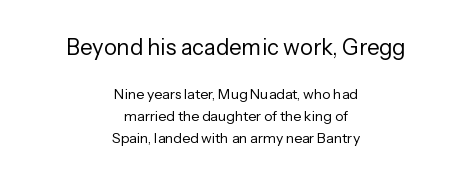
The rows are spaced the way most documents space them. The letterforms sit at book weight or below. Underline: absent. How are the letters spaced? Ordinarily, with no added tracking. In CSS terms this would be text-align: center.
